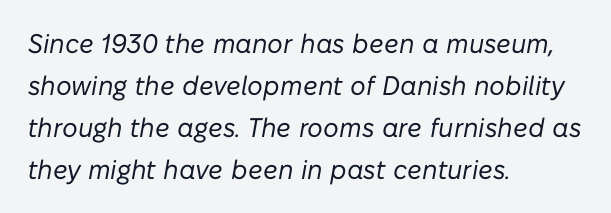
Descender tails drop into unmarked territory. You could call the tracking neutral — neither tight nor loose. Each new line begins a customary step beneath the previous one. Compared with ordinary roman type, these characters are visibly tilted. The paragraph has a hard left edge and a soft right edge.
